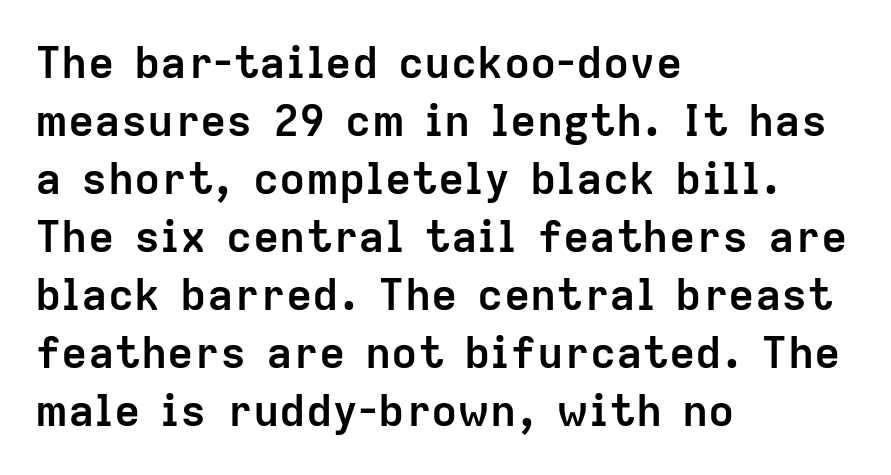
Visually the block forms a straight wall on the left and a jagged coastline on the right. The rows are spaced the way most documents space them. Every character sits straight up, as roman type does. The typesetting leans heavy: a genuine bold.
